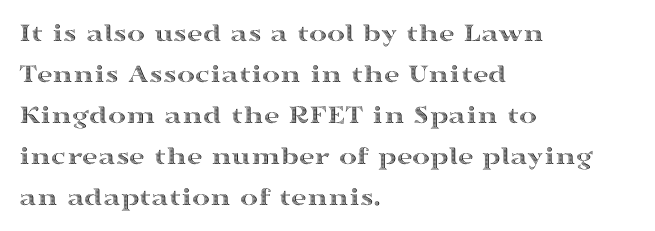
{"italic": "no", "underline": "no", "align": "left", "line_spacing": "normal", "line_spacing_ratio": 1.52, "letter_spacing": "normal", "letter_spacing_em": 0.0, "glyph_px": 27}
